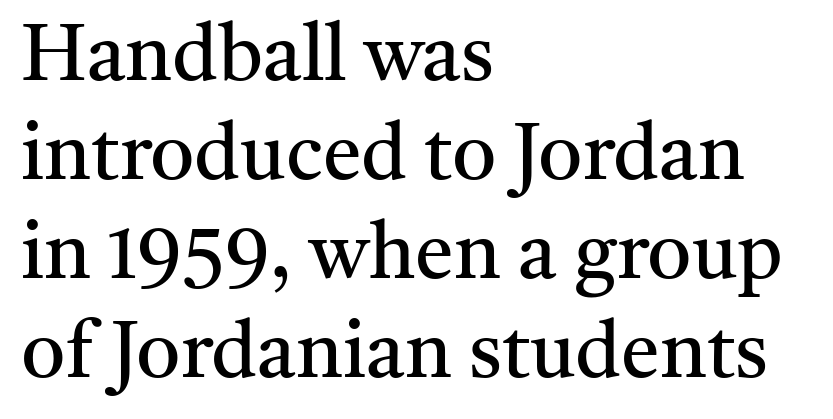
Q: Is the text bold? A: No.
Q: Is the text italic (slanted)? A: No, it is upright.
Q: Is the typeface a serif or a sans-serif typeface? A: Serif.
Q: Is the text underlined? A: No.
Q: How is the paragraph aligned? A: Left-aligned.
Q: Is the spacing between letters normal or unusually wide? A: Normal.
Q: Is the spacing between lines tight, normal or loose? A: Normal.
Q: Width (condensed, normal, or wide)? A: Normal.
Q: Stroke contrast? A: Medium.
Q: x-height? A: Medium.
Q: Monospaced? A: No.
